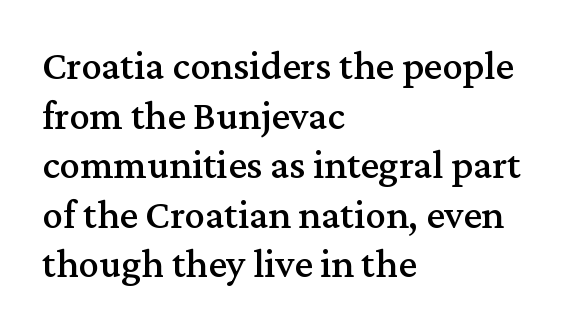
The image shows 41 px serif type, upright; set left-aligned, line spacing 1.21x, normal letter spacing, not underlined; medium stroke contrast and a medium x-height.
